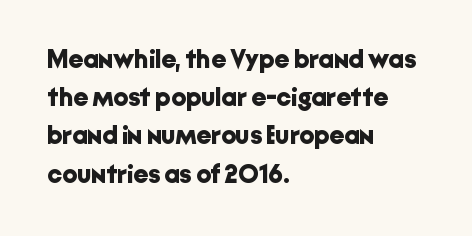
One glance says typical: line gaps are just what's usual. Students, note that the glyphs here touch the page at normal intervals. When letters stand straight like this, we call the style roman or upright. The string is rendered with underlining switched off. Casual observation: everything's shoved over to the left.
